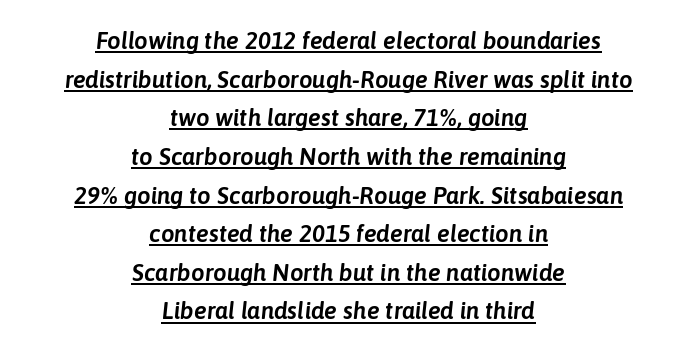
What decoration does the sample have? An underline. How would I describe the line gaps? Plain and ordinary. The text block is weighted toward neither margin, spreading evenly from the middle. Designer's note — italics engaged. The gaps between neighbouring characters are ordinary and unremarkable.
